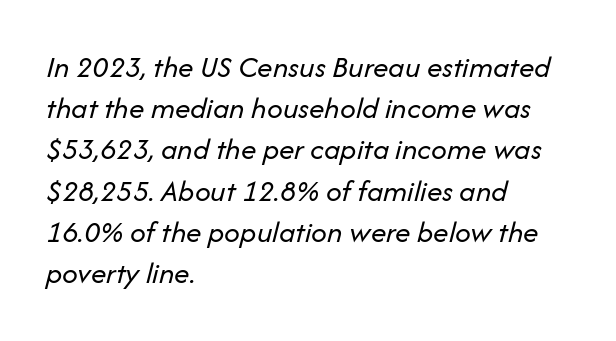
The image shows 31 px regular-weight type, italic (leaning right); set left-aligned, normal line spacing (1.33x), normal letter spacing, not underlined; low stroke contrast and a medium x-height.
